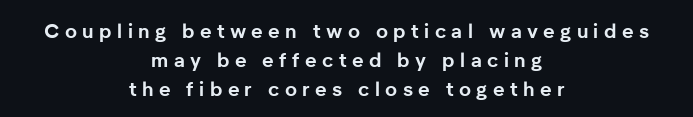
This is roman type, the default non-slanted kind. Observe the wide spacing: letters keep a clear distance from each other. The passage shown is not underscored anywhere. Students, observe: this is what conventionally led text looks like.
